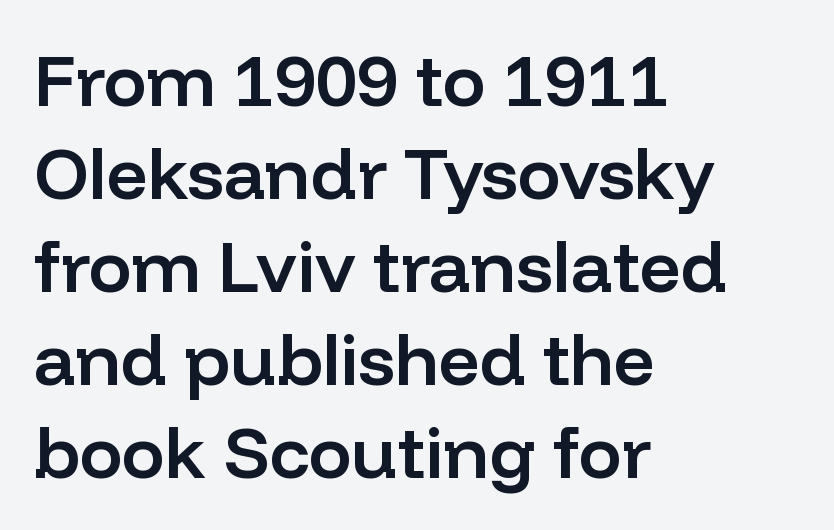
What weight is shown? A semibold, between regular and bold. The gaps between neighbouring characters are ordinary and unremarkable. Observe the absence of serifs on each vertical stroke in this sample. Vertical strokes here are truly vertical. You could not count columns in this text — the font is proportionally spaced.
